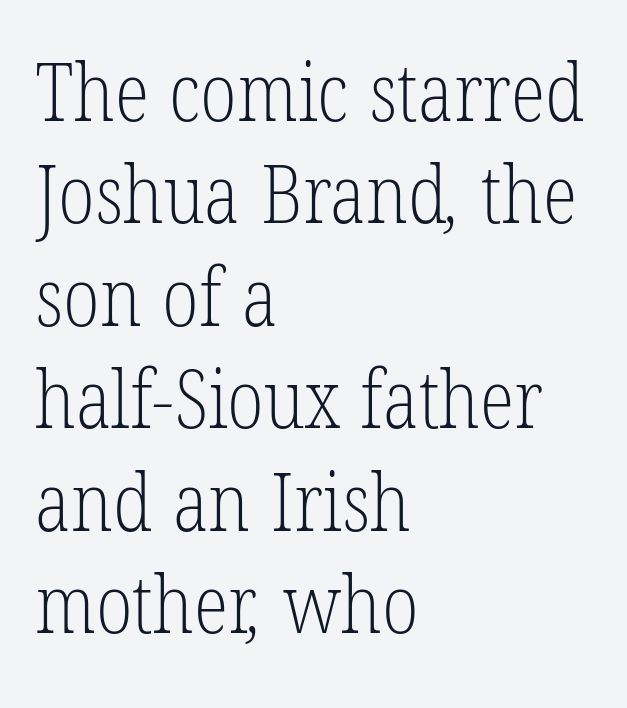
A normal amount of white space separates one row of letters from the next. The paragraph shown leans on its left margin. Nothing heavy about these letters — not bold at all. I'd call this a serif setting — the letters wear small feet. Here the designer chose a conventional face with non-uniform glyph widths. Students, note that the glyphs here touch the page at normal intervals.
